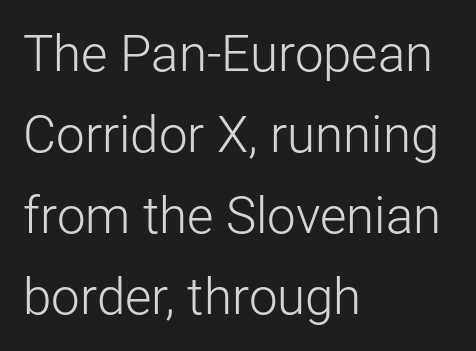
This sample is left-justified, so line endings fall wherever the words run out. Vertical stems look standard width or narrower in stroke. These lines are rendered in a variable-pitch font. Students, note that the glyphs here touch the page at normal intervals.
